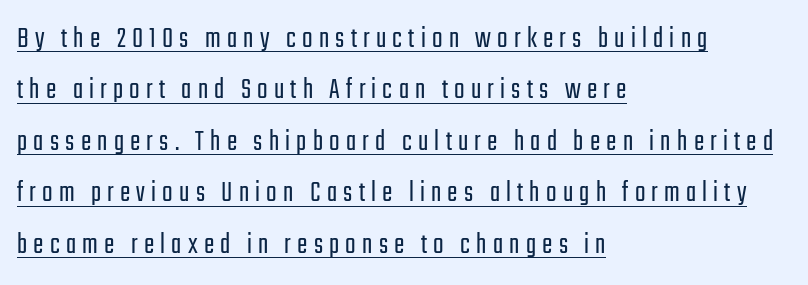
Q: Is the text bold? A: No.
Q: Is the text italic (slanted)? A: No, it is upright.
Q: Is the typeface a serif or a sans-serif typeface? A: Sans-serif.
Q: Is the text underlined? A: Yes.
Q: How is the paragraph aligned? A: Left-aligned.
Q: Is the spacing between letters normal or unusually wide? A: Unusually wide.
Q: Is the spacing between lines tight, normal or loose? A: Normal.
Q: Width (condensed, normal, or wide)? A: Condensed.
Q: Stroke contrast? A: Low.
Q: x-height? A: Medium.
Q: Monospaced? A: No.
